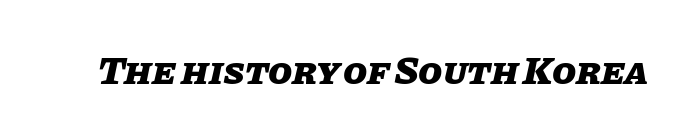
{"italic": "yes", "lean": "right", "slant_degrees": 11, "bold": "yes", "weight": "heavy", "width": "normal", "stroke_contrast": "low", "x_height": "large", "monospaced": "no", "underline": "no", "letter_spacing": "normal", "letter_spacing_em": 0.0, "glyph_px": 39}
